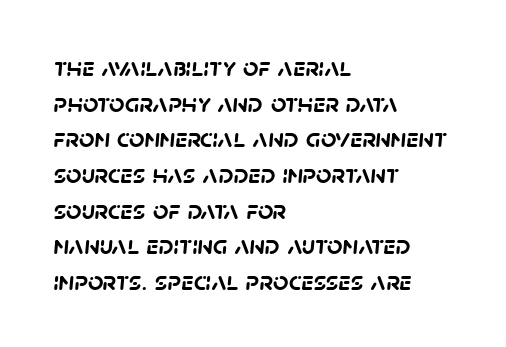
The image shows 27 px bold type; set left-aligned, normal line spacing (1.32x), normal letter spacing, not underlined.
